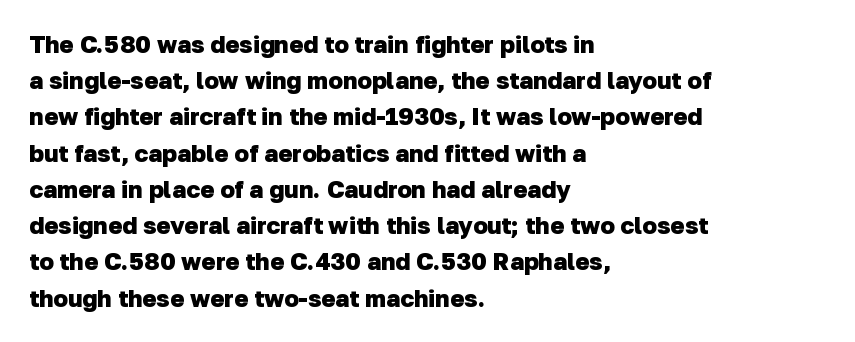
In terms of weight, the rendering is a true, heavy bold. Horizontal alignment here is leftward, the default for most running prose. Baseline-to-baseline distance is the conventional proportion of letter height. These lines keep a tight, regular rhythm from letter to letter. Quick note: underline off.
